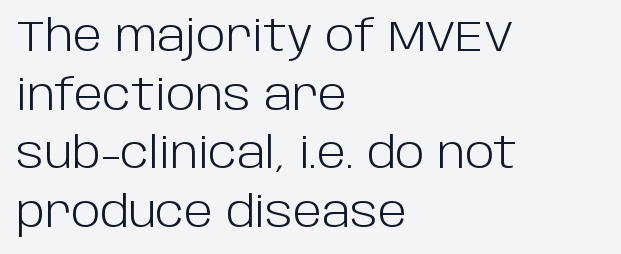
{"serif": "no", "italic": "no", "bold": "no", "weight": "light", "width": "normal", "stroke_contrast": "low", "x_height": "large", "monospaced": "no", "underline": "no", "align": "left", "line_spacing": "normal", "line_spacing_ratio": 1.33, "letter_spacing": "normal", "letter_spacing_em": 0.0, "glyph_px": 44}
